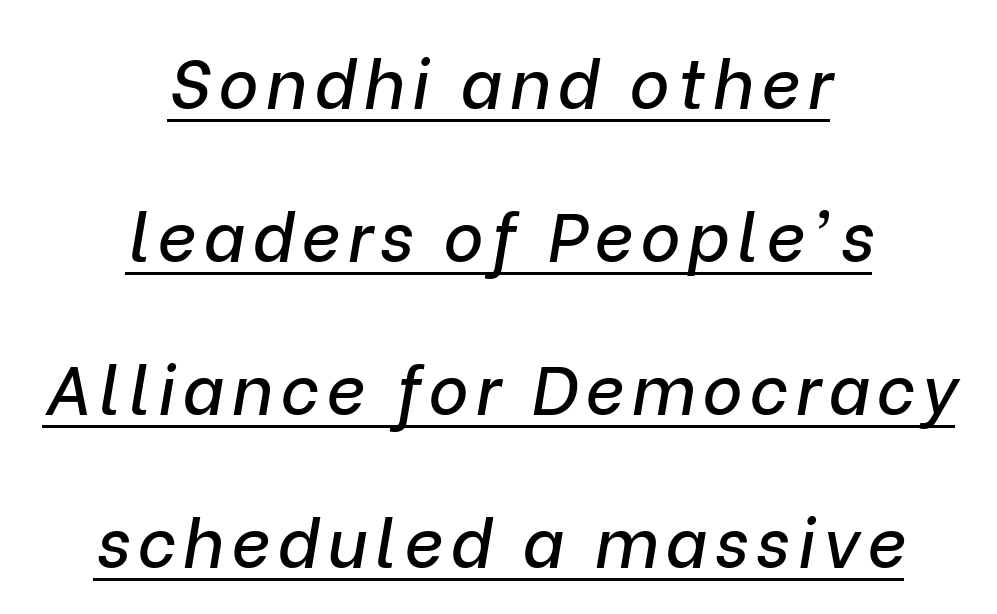
The image shows 68 px text type, italic (leaning right); set centered, loose line spacing (2.25x), underlined; low stroke contrast and a medium x-height.
